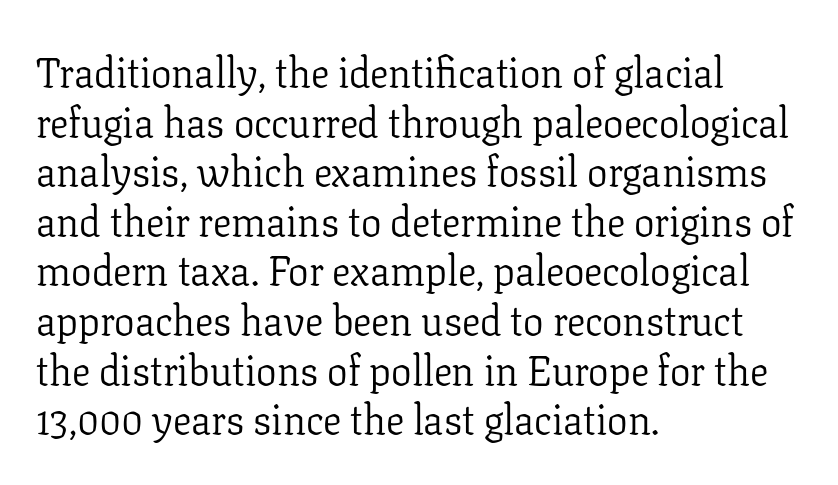
{"serif": "yes", "italic": "no", "bold": "no", "weight": "light", "width": "normal", "stroke_contrast": "low", "x_height": "medium", "monospaced": "no", "underline": "no", "align": "left", "line_spacing_ratio": 1.21, "letter_spacing": "normal", "letter_spacing_em": 0.0, "glyph_px": 41}
